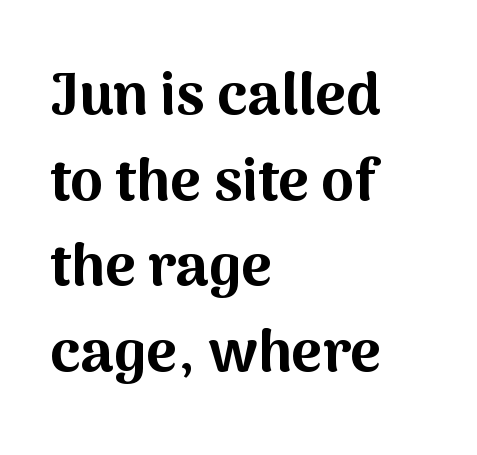
{"serif": "no", "italic": "no", "bold": "yes", "weight": "bold", "width": "normal", "stroke_contrast": "medium", "x_height": "medium", "monospaced": "no", "underline": "no", "align": "left", "line_spacing": "normal", "line_spacing_ratio": 1.45, "letter_spacing": "normal", "letter_spacing_em": 0.0, "glyph_px": 59}
